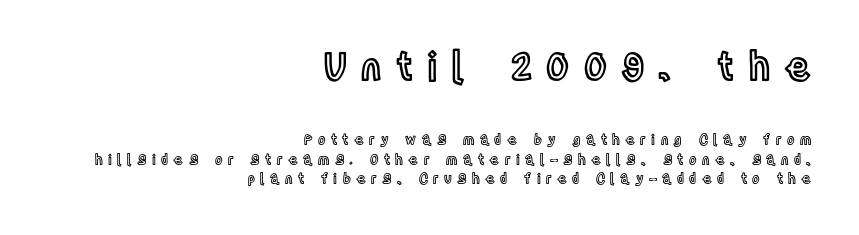
{"italic": "no", "width": "condensed", "x_height": "large", "monospaced": "no", "underline": "no", "align": "right", "line_spacing": "normal", "line_spacing_ratio": 1.41, "letter_spacing": "wide", "letter_spacing_em": 0.38, "larger_block": "first", "size_ratio": 2.71, "glyph_px": 38}
